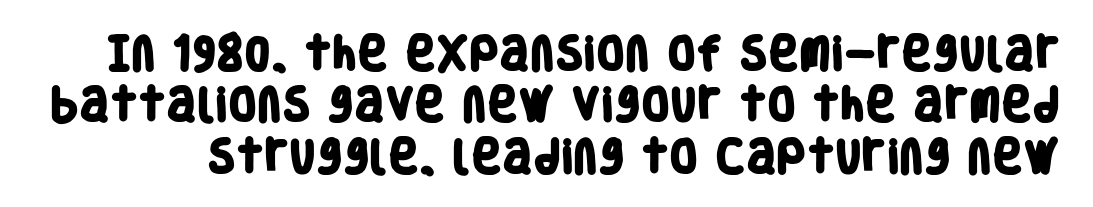
Q: Is the text bold? A: Yes.
Q: Is the typeface a serif or a sans-serif typeface? A: Sans-serif.
Q: Is the text underlined? A: No.
Q: Is the spacing between letters normal or unusually wide? A: Normal.
Q: Is the spacing between lines tight, normal or loose? A: Normal.
Q: Width (condensed, normal, or wide)? A: Condensed.
Q: Stroke contrast? A: Low.
Q: x-height? A: Large.
Q: Monospaced? A: No.
